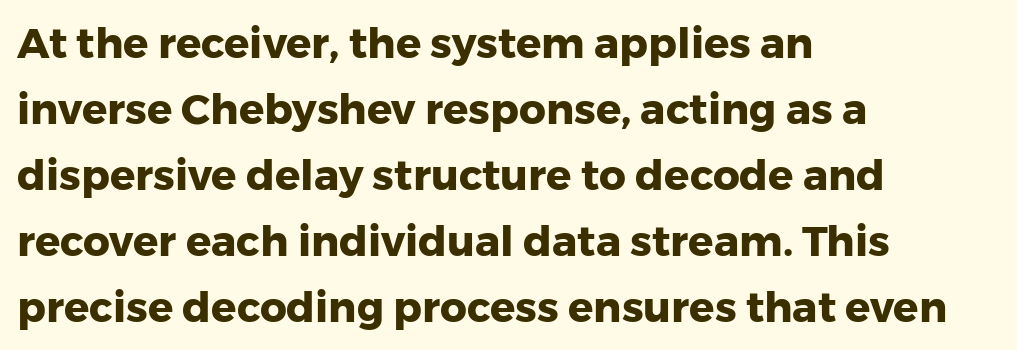
{"serif": "no", "italic": "no", "bold": "yes", "weight": "heavy", "width": "normal", "stroke_contrast": "low", "x_height": "medium", "monospaced": "no", "underline": "no", "align": "left", "line_spacing": "normal", "line_spacing_ratio": 1.57, "letter_spacing": "normal", "letter_spacing_em": 0.0, "glyph_px": 42}
